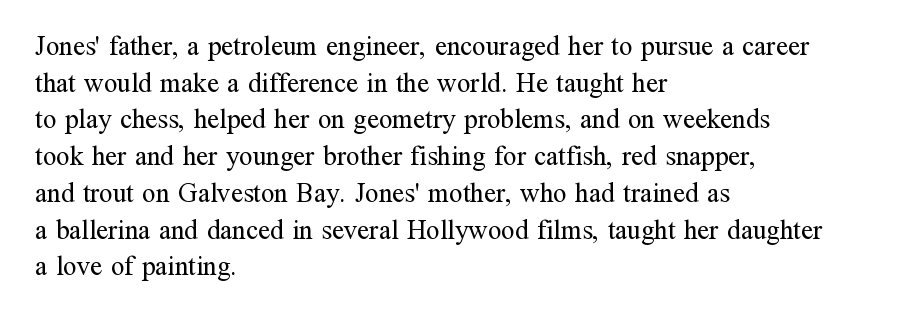
Q: Is the text bold? A: No.
Q: Is the text italic (slanted)? A: No, it is upright.
Q: Is the text underlined? A: No.
Q: How is the paragraph aligned? A: Left-aligned.
Q: Is the spacing between letters normal or unusually wide? A: Normal.
Q: Is the spacing between lines tight, normal or loose? A: Normal.
